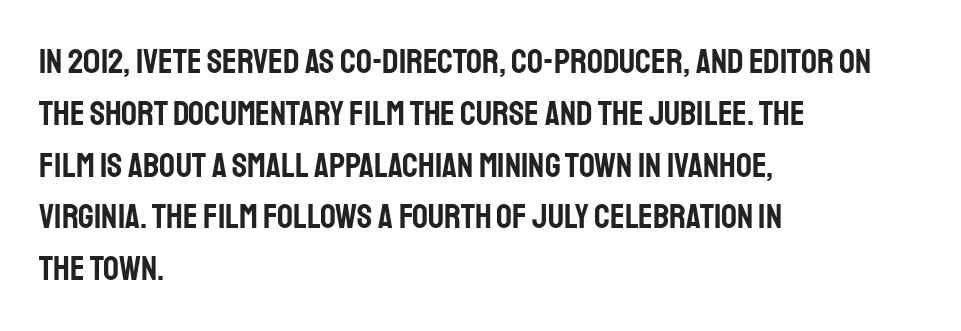
{"serif": "no", "italic": "no", "width": "condensed", "stroke_contrast": "low", "x_height": "large", "monospaced": "no", "underline": "no", "align": "left", "line_spacing": "normal", "line_spacing_ratio": 1.48, "letter_spacing": "normal", "letter_spacing_em": 0.0, "glyph_px": 35}
